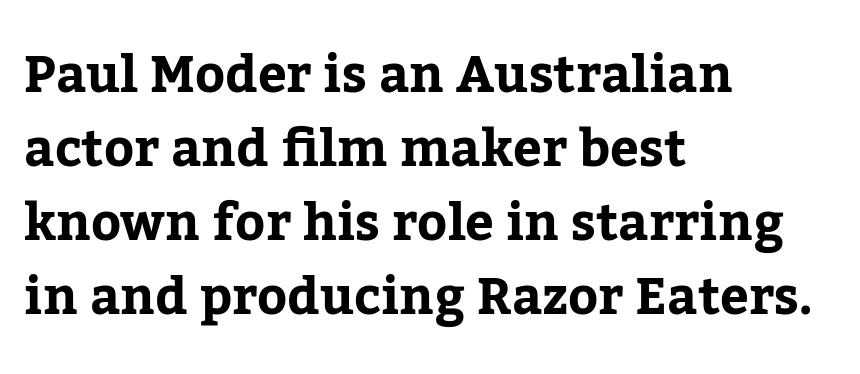
Q: Is the text bold? A: Yes.
Q: Is the text italic (slanted)? A: No, it is upright.
Q: Is the typeface a serif or a sans-serif typeface? A: Serif.
Q: Is the text underlined? A: No.
Q: How is the paragraph aligned? A: Left-aligned.
Q: Is the spacing between letters normal or unusually wide? A: Normal.
Q: Is the spacing between lines tight, normal or loose? A: Normal.
Q: Width (condensed, normal, or wide)? A: Normal.
Q: Stroke contrast? A: Low.
Q: x-height? A: Medium.
Q: Monospaced? A: No.
